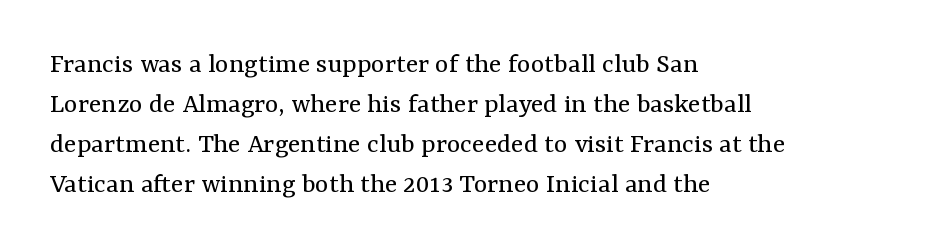
{"serif": "yes", "italic": "no", "bold": "no", "weight": "regular", "width": "normal", "stroke_contrast": "medium", "x_height": "medium", "monospaced": "no", "underline": "no", "align": "left", "line_spacing": "normal", "line_spacing_ratio": 1.38, "letter_spacing": "normal", "letter_spacing_em": 0.0, "glyph_px": 29}
